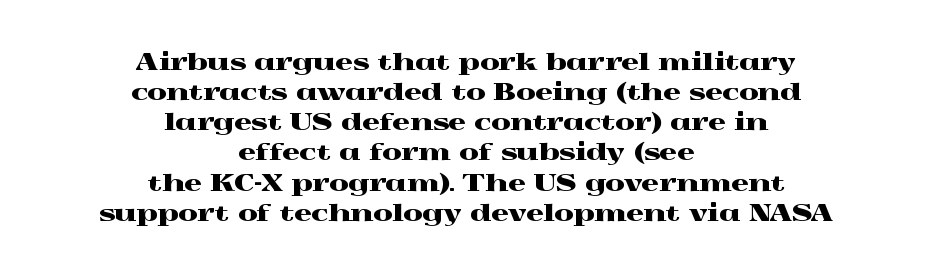
Posture: upright roman. Notice how the passage keeps no hard edge, just a central spine. The gaps between neighbouring characters are ordinary and unremarkable. Honestly, there is no underline to notice here at all. Baseline-to-baseline distance is the conventional proportion of letter height.
